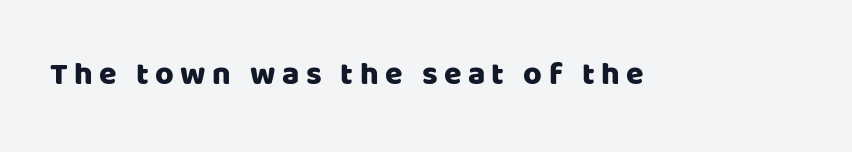
Q: Is the text italic (slanted)? A: No, it is upright.
Q: Is the typeface a serif or a sans-serif typeface? A: Sans-serif.
Q: Is the text underlined? A: No.
Q: Is the spacing between letters normal or unusually wide? A: Unusually wide.
Q: Width (condensed, normal, or wide)? A: Normal.
Q: Stroke contrast? A: Low.
Q: x-height? A: Large.
Q: Monospaced? A: No.
